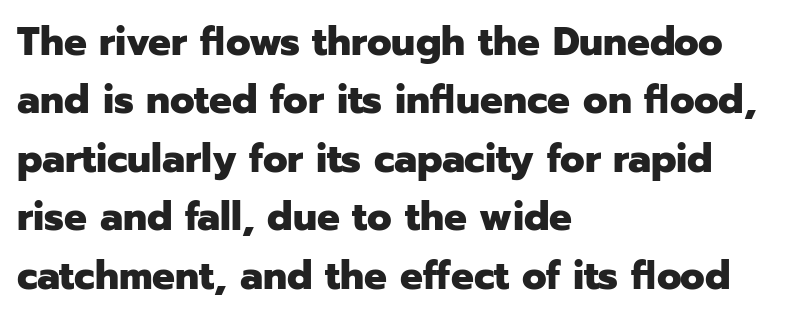
{"serif": "no", "italic": "no", "bold": "yes", "weight": "heavy", "width": "normal", "stroke_contrast": "low", "x_height": "medium", "monospaced": "no", "underline": "no", "align": "left", "line_spacing": "normal", "line_spacing_ratio": 1.46, "letter_spacing": "normal", "letter_spacing_em": 0.0, "glyph_px": 40}
